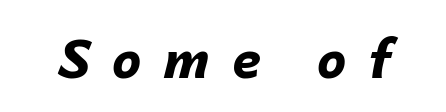
Beneath every word, the page is bare. Slant detected: the letters are inclined. Think of a printed novel: that variable character pitch is what you see here. The passage shown has open, widely tracked lettering throughout. Strokes here are thick enough to call this a true bold.
